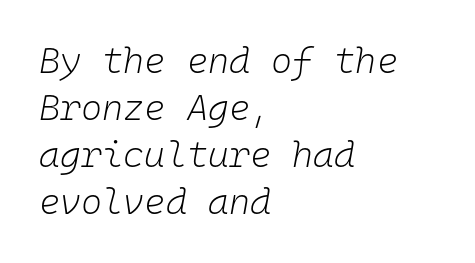
The image shows 36 px light type, italic (leaning right), monospaced; set left-aligned, normal line spacing (1.31x), normal letter spacing, not underlined; low stroke contrast and a medium x-height.
